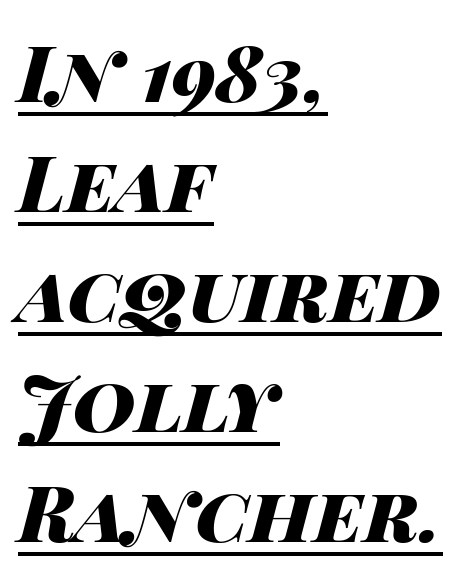
Q: Is the text bold? A: Yes.
Q: Is the text italic (slanted)? A: Yes, it leans right by about 14 degrees.
Q: Is the text underlined? A: Yes.
Q: How is the paragraph aligned? A: Left-aligned.
Q: Is the spacing between letters normal or unusually wide? A: Normal.
Q: Is the spacing between lines tight, normal or loose? A: Normal.
Q: Width (condensed, normal, or wide)? A: Wide.
Q: Stroke contrast? A: High.
Q: x-height? A: Large.
Q: Monospaced? A: No.
